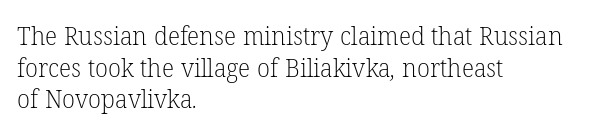
The horizontal fit of the characters is conventional and even. Any mark beneath the type? The region is blank. The passage shown is not bold in any degree. The text block is weighted toward the left margin, trailing off unevenly rightward.
